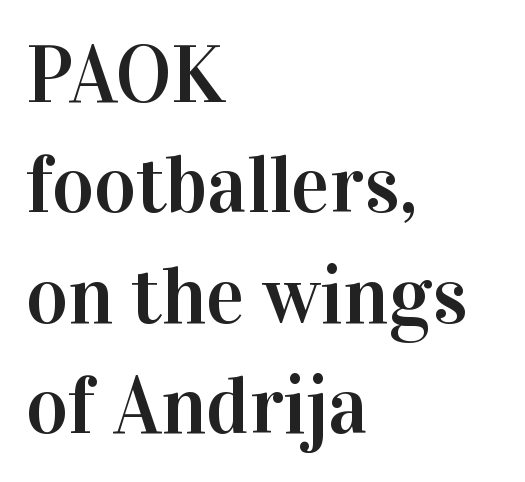
{"serif": "yes", "italic": "no", "width": "normal", "stroke_contrast": "high", "x_height": "medium", "monospaced": "no", "underline": "no", "align": "left", "line_spacing": "normal", "line_spacing_ratio": 1.38, "letter_spacing": "normal", "letter_spacing_em": 0.0, "glyph_px": 80}
